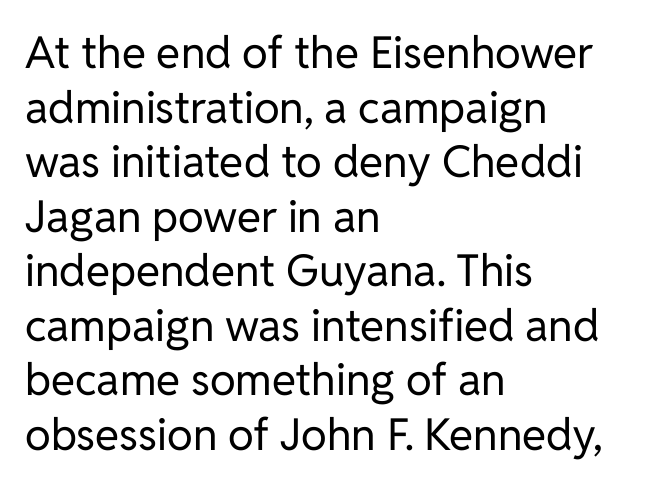
The letters stand upright; this is a roman face. Regarding serifs, this sample does without them. Descenders hang freely into open space. Leftover space on each line is placed entirely after the last word.
